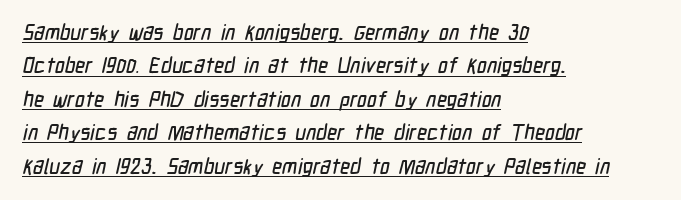
The image shows 21 px text type; set left-aligned, normal line spacing (1.59x), normal letter spacing, underlined.
